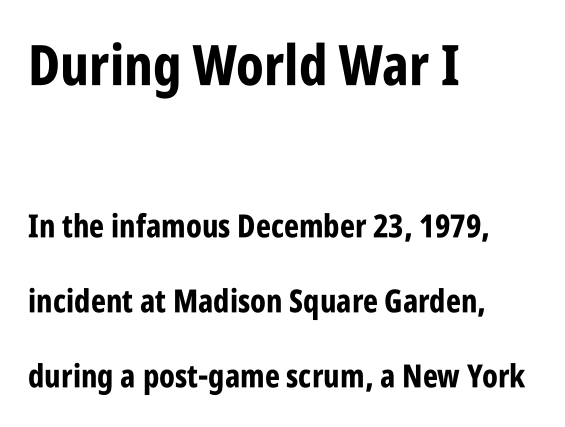
Q: Is the text bold? A: Yes.
Q: Is the text italic (slanted)? A: No, it is upright.
Q: Is the typeface a serif or a sans-serif typeface? A: Sans-serif.
Q: Is the text underlined? A: No.
Q: How is the paragraph aligned? A: Left-aligned.
Q: Is the spacing between letters normal or unusually wide? A: Normal.
Q: Is the spacing between lines tight, normal or loose? A: Loose.
Q: Which block of text is set in a larger size, the first (top) or the second (bottom)? A: The first (top) one.
Q: Width (condensed, normal, or wide)? A: Condensed.
Q: Stroke contrast? A: Low.
Q: x-height? A: Large.
Q: Monospaced? A: No.
